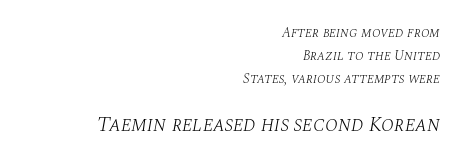
Q: Is the text bold? A: No.
Q: Is the text italic (slanted)? A: Yes, it leans right by about 10 degrees.
Q: Is the text underlined? A: No.
Q: How is the paragraph aligned? A: Right-aligned.
Q: Is the spacing between letters normal or unusually wide? A: Normal.
Q: Is the spacing between lines tight, normal or loose? A: Normal.
Q: Which block of text is set in a larger size, the first (top) or the second (bottom)? A: The second (bottom) one.
